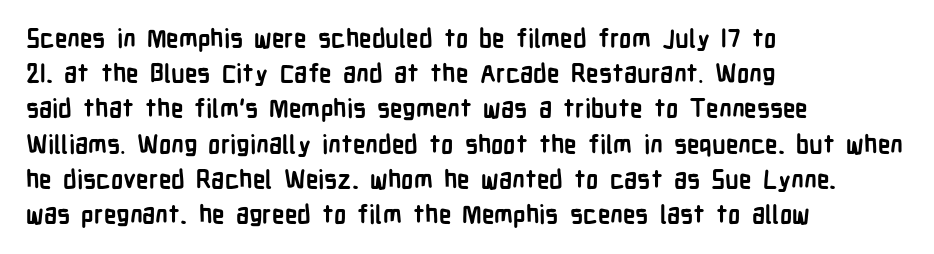
The image shows 25 px bold type, upright; set left-aligned, normal line spacing (1.41x), normal letter spacing, not underlined.
